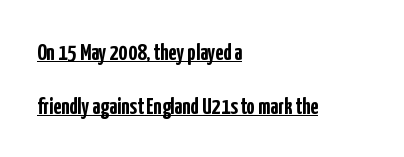
{"italic": "no", "bold": "yes", "underline": "yes", "align": "left", "line_spacing": "loose", "line_spacing_ratio": 2.35, "letter_spacing": "normal", "letter_spacing_em": 0.0, "glyph_px": 23}
